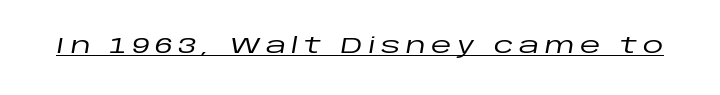
Q: Is the text italic (slanted)? A: Yes, it leans right by about 10 degrees.
Q: Is the text underlined? A: Yes.
Q: Is the spacing between letters normal or unusually wide? A: Unusually wide.
